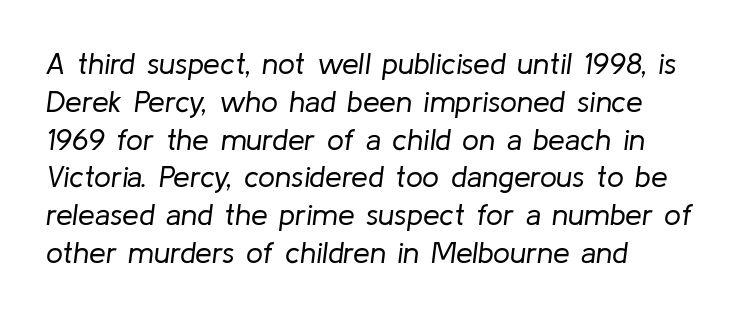
The image shows 30 px regular-weight type, italic (leaning right); set left-aligned, normal line spacing (1.26x), normal letter spacing, not underlined; low stroke contrast and a medium x-height.
